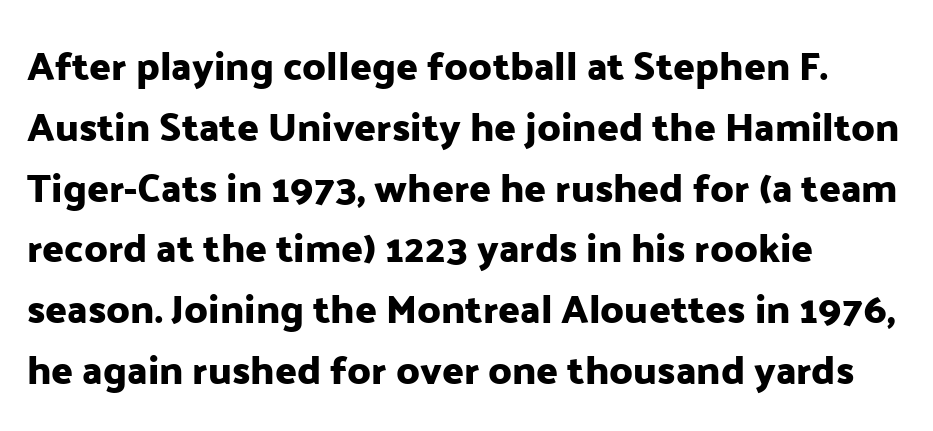
{"serif": "no", "italic": "no", "width": "normal", "stroke_contrast": "low", "x_height": "medium", "monospaced": "no", "underline": "no", "align": "left", "line_spacing": "normal", "line_spacing_ratio": 1.52, "letter_spacing": "normal", "letter_spacing_em": 0.0, "glyph_px": 40}
